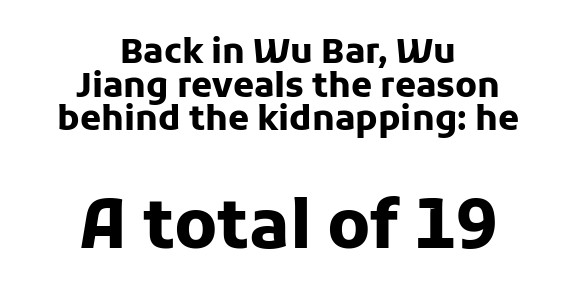
The image shows 67 px heavy sans-serif type, upright; set centered, tight line spacing (0.99x), normal letter spacing, not underlined; the second (bottom) block is 1.97x larger; low stroke contrast and a medium x-height.
